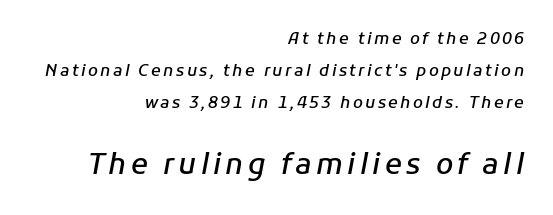
Q: Is the text bold? A: Semi-bold.
Q: Is the text italic (slanted)? A: Yes, it leans right by about 11 degrees.
Q: Is the text underlined? A: No.
Q: How is the paragraph aligned? A: Right-aligned.
Q: Is the spacing between lines tight, normal or loose? A: Loose.
Q: Which block of text is set in a larger size, the first (top) or the second (bottom)? A: The second (bottom) one.
Q: Width (condensed, normal, or wide)? A: Normal.
Q: Stroke contrast? A: Low.
Q: x-height? A: Medium.
Q: Monospaced? A: No.
